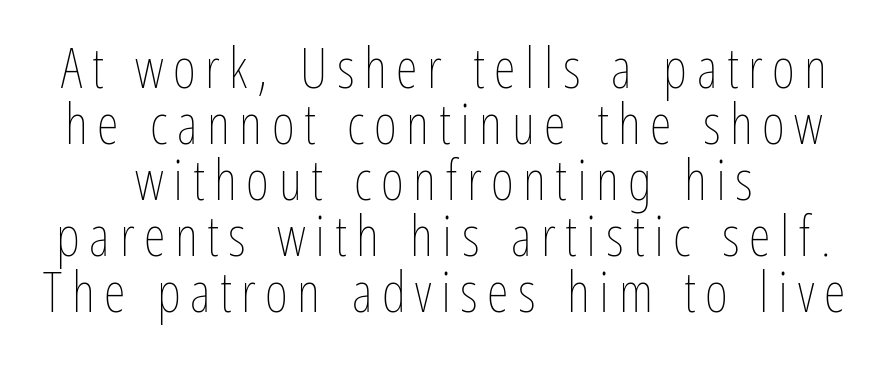
The image shows 56 px thin, condensed type, upright; set tight line spacing (1.0x), not underlined; low stroke contrast and a medium x-height.
